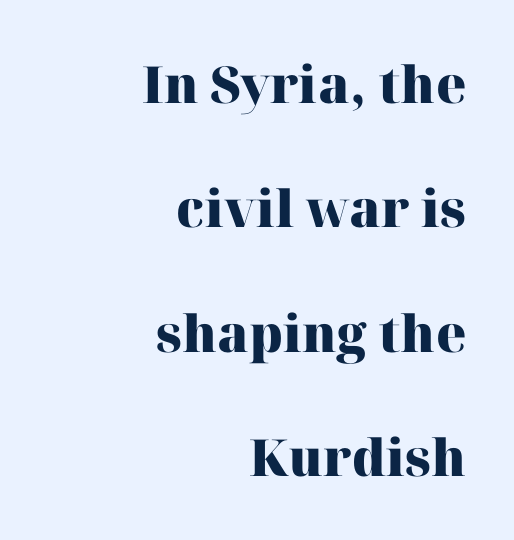
Is this a sans? No — the strokes have serifs. The passage shown stacks its lines with a broad gap. Each letter keeps its own natural width here, so spacing adapts to shape. Check the space under the baseline: it is left empty. The strokes are fattened all the way to bold. What stands out about the letter spacing? Nothing — it is the standard amount.
